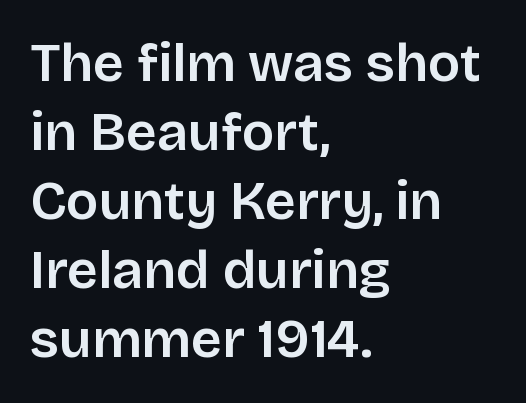
Varying glyph widths throughout — classic text-font behaviour. If you measured baseline to baseline, you'd find a middling distance. Nobody drew a line under any word here. Letterform terminals end flat and unadorned throughout the passage.
